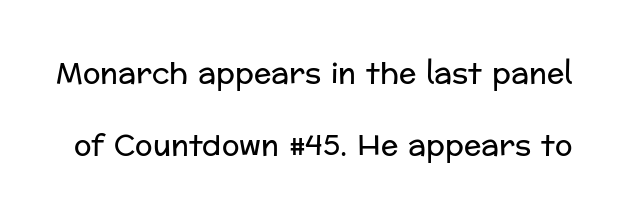
The image shows 29 px regular-weight sans-serif type, upright; set loose line spacing (2.48x), normal letter spacing, not underlined; low stroke contrast and a medium x-height.
